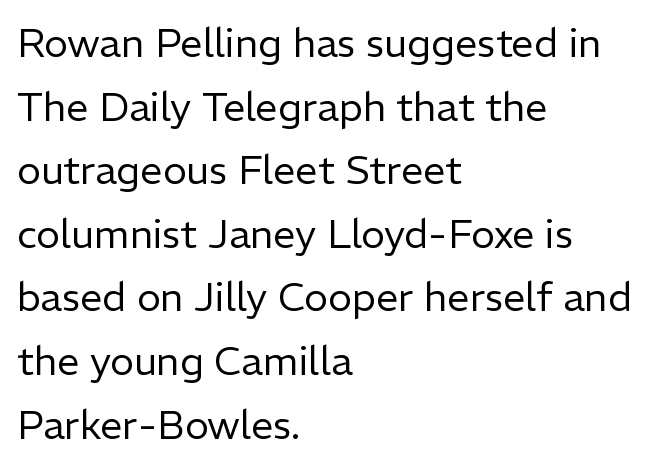
{"serif": "no", "italic": "no", "bold": "no", "weight": "regular", "width": "normal", "stroke_contrast": "low", "x_height": "medium", "monospaced": "no", "underline": "no", "align": "left", "line_spacing": "normal", "line_spacing_ratio": 1.59, "letter_spacing": "normal", "letter_spacing_em": 0.0, "glyph_px": 40}
